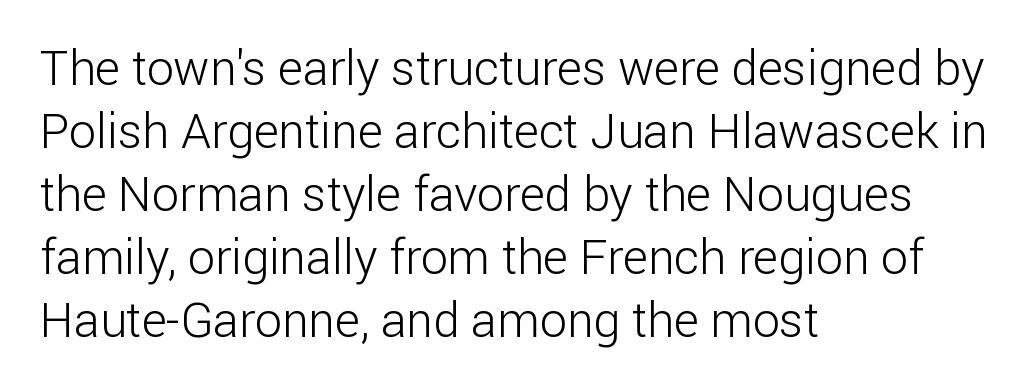
{"serif": "no", "italic": "no", "bold": "no", "weight": "light", "width": "normal", "stroke_contrast": "low", "x_height": "medium", "monospaced": "no", "underline": "no", "align": "left", "line_spacing": "normal", "line_spacing_ratio": 1.31, "letter_spacing": "normal", "letter_spacing_em": 0.0, "glyph_px": 48}
